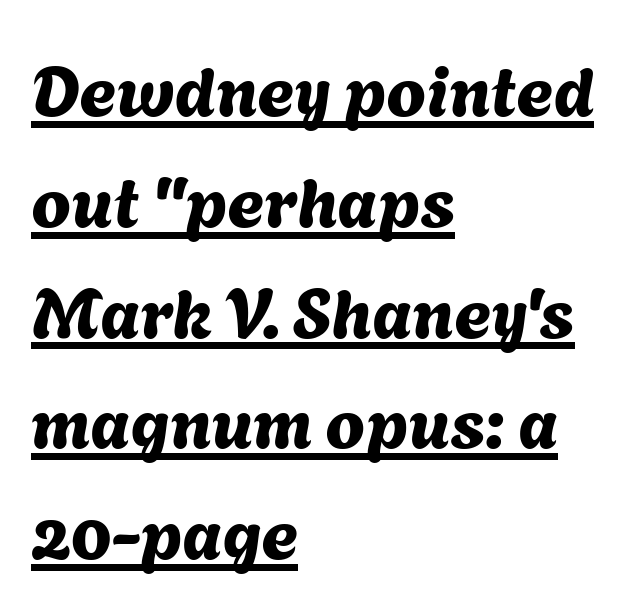
The image shows 71 px sans-serif type; set left-aligned, normal line spacing (1.56x), normal letter spacing, underlined; medium stroke contrast and a medium x-height.
